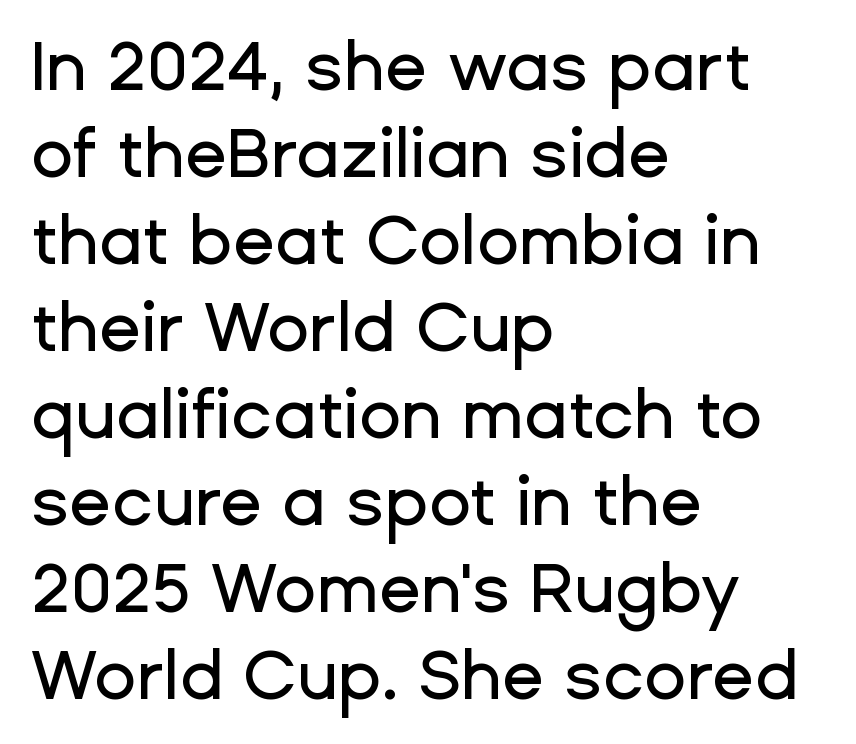
The image shows 69 px sans-serif type, upright; set left-aligned, normal line spacing (1.26x), normal letter spacing, not underlined; low stroke contrast and a medium x-height.
